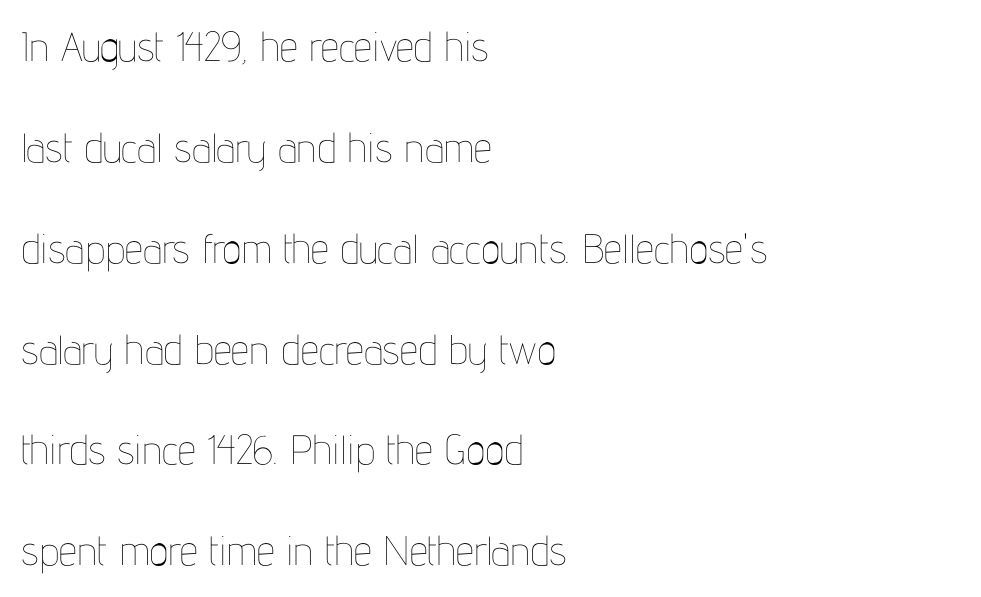
The image shows 41 px thin, condensed type, upright; set left-aligned, loose line spacing (2.46x), normal letter spacing, not underlined; low stroke contrast and a medium x-height.
